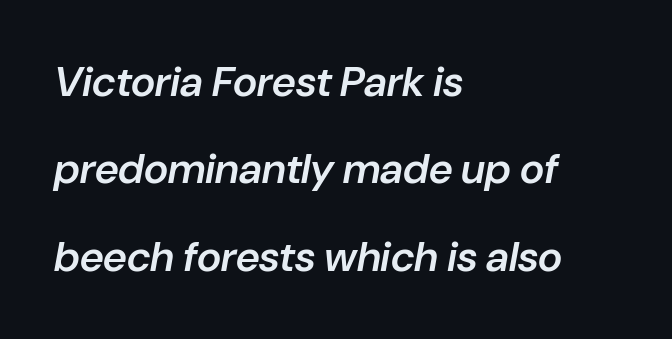
{"italic": "yes", "lean": "right", "slant_degrees": 10, "bold": "semi", "weight": "semibold", "width": "normal", "stroke_contrast": "low", "x_height": "medium", "monospaced": "no", "underline": "no", "align": "left", "line_spacing": "loose", "line_spacing_ratio": 2.08, "letter_spacing": "normal", "letter_spacing_em": 0.0, "glyph_px": 42}
